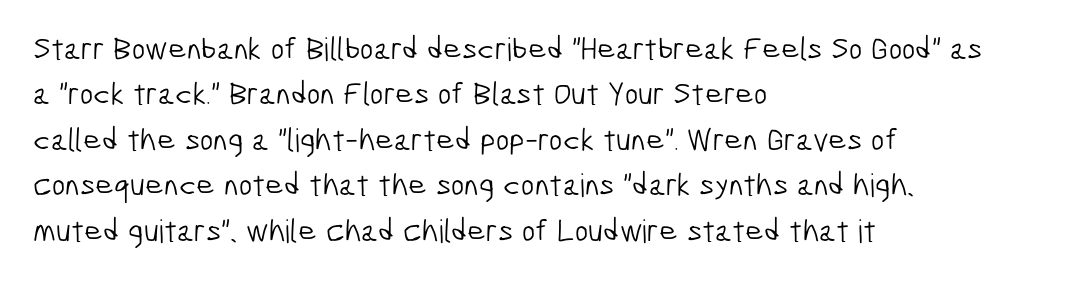
{"serif": "no", "bold": "no", "weight": "light", "width": "condensed", "stroke_contrast": "low", "x_height": "medium", "monospaced": "no", "underline": "no", "align": "left", "line_spacing": "normal", "line_spacing_ratio": 1.42, "letter_spacing": "normal", "letter_spacing_em": 0.0, "glyph_px": 32}
